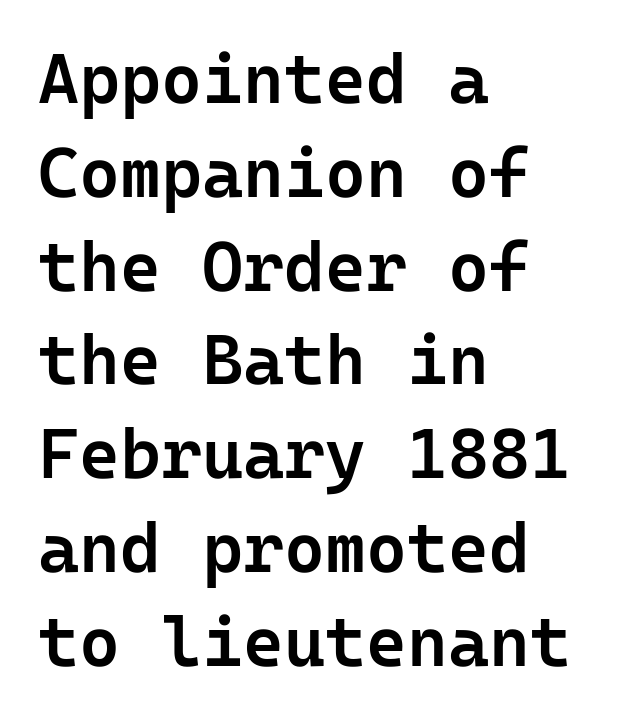
These lines are set flush left with a ragged right edge. No feet cap the strokes, marking this as sans-serif type. A typesetter would call this zero additional tracking. Weight: semibold (demi). This rendering features lettering with no underline. Summary of vertical rhythm: regular, with standard interline spacing.
